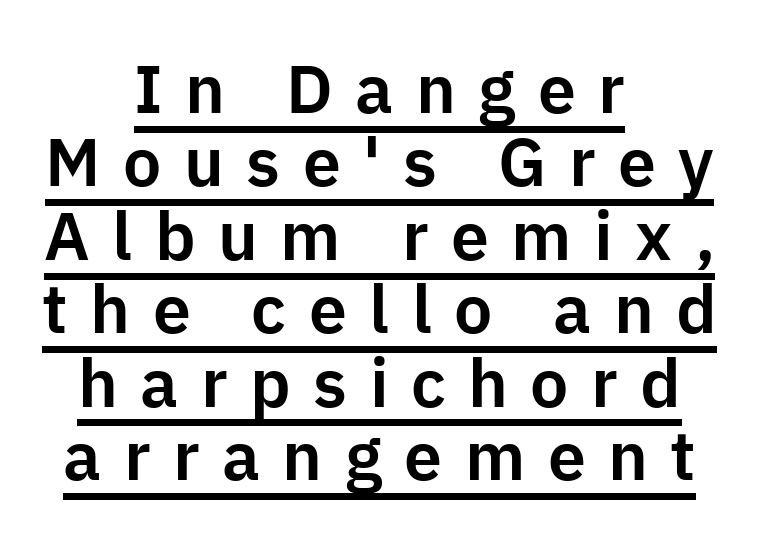
Q: Is the text italic (slanted)? A: No, it is upright.
Q: Is the typeface a serif or a sans-serif typeface? A: Sans-serif.
Q: Is the text underlined? A: Yes.
Q: How is the paragraph aligned? A: Centered.
Q: Is the spacing between letters normal or unusually wide? A: Unusually wide.
Q: Is the spacing between lines tight, normal or loose? A: Tight.
Q: Width (condensed, normal, or wide)? A: Normal.
Q: Stroke contrast? A: Low.
Q: x-height? A: Medium.
Q: Monospaced? A: No.
